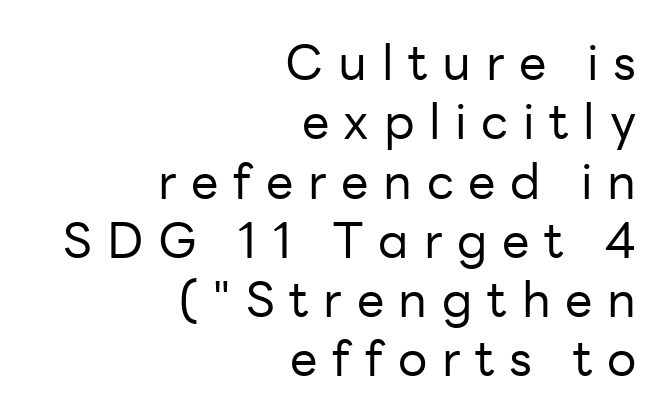
Does the copy run flush right? Yes — the right margin is perfectly even. The horizontal fit of the characters is loose and conspicuously gappy. Stems and bowls with no extra thickness — not bold. Serif or sans? Sans — the stroke terminals are bare. These lines are rendered in a variable-pitch font. Ascenders rise straight up at ninety degrees.
